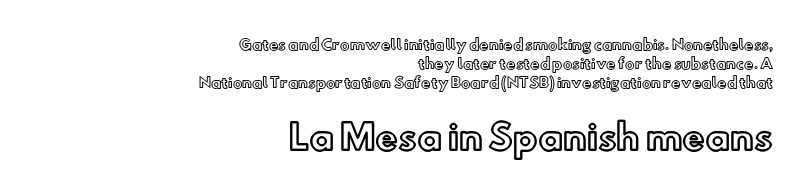
The image shows 34 px text type, upright; set right-aligned, normal line spacing (1.35x), normal letter spacing, not underlined; the second (bottom) block is 2.43x larger; a small x-height.
